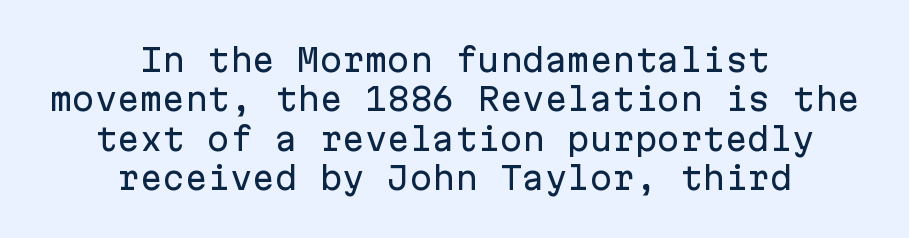
{"serif": "no", "italic": "no", "width": "normal", "stroke_contrast": "low", "x_height": "medium", "monospaced": "yes", "underline": "no", "align": "center", "line_spacing": "normal", "line_spacing_ratio": 1.31, "letter_spacing": "normal", "letter_spacing_em": 0.0, "glyph_px": 30}
